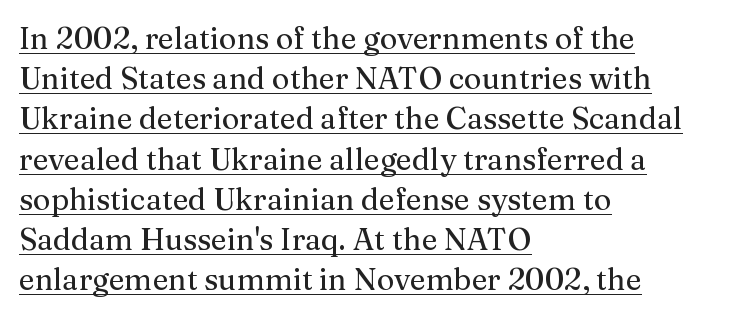
Q: Is the text italic (slanted)? A: No, it is upright.
Q: Is the typeface a serif or a sans-serif typeface? A: Serif.
Q: Is the text underlined? A: Yes.
Q: How is the paragraph aligned? A: Left-aligned.
Q: Is the spacing between letters normal or unusually wide? A: Normal.
Q: Is the spacing between lines tight, normal or loose? A: Normal.
Q: Width (condensed, normal, or wide)? A: Normal.
Q: Stroke contrast? A: Medium.
Q: x-height? A: Medium.
Q: Monospaced? A: No.
